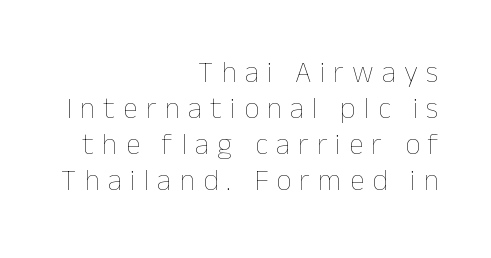
Italic: no, the glyphs are upright roman. Proportional: the letters do not fall into vertical columns. Every row of glyphs terminates at an identical x-position on the right. The strokes carry an ordinary text weight at most.
